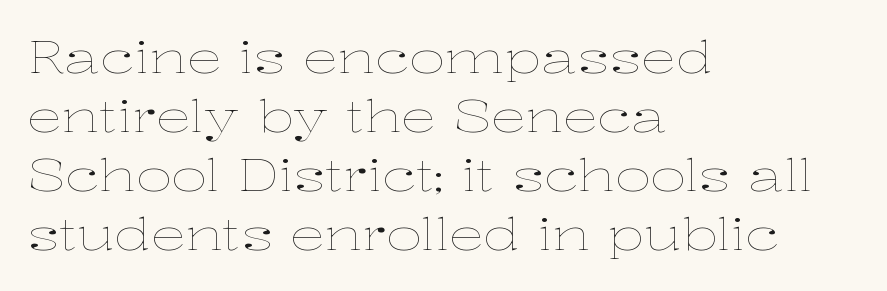
Q: Is the text bold? A: No.
Q: Is the text italic (slanted)? A: No, it is upright.
Q: Is the text underlined? A: No.
Q: How is the paragraph aligned? A: Left-aligned.
Q: Is the spacing between letters normal or unusually wide? A: Normal.
Q: Is the spacing between lines tight, normal or loose? A: Normal.
Q: Width (condensed, normal, or wide)? A: Wide.
Q: Stroke contrast? A: Low.
Q: x-height? A: Medium.
Q: Monospaced? A: No.
